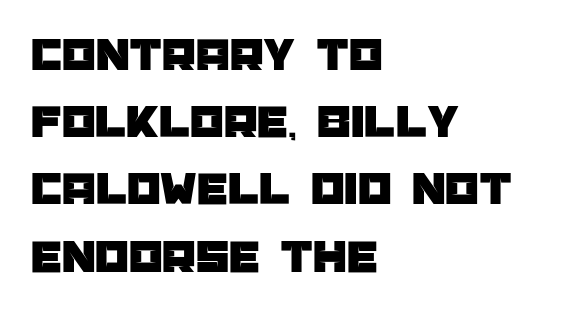
The image shows 48 px sans-serif type, upright; set left-aligned, normal line spacing (1.4x), normal letter spacing, not underlined; low stroke contrast and a large x-height.
